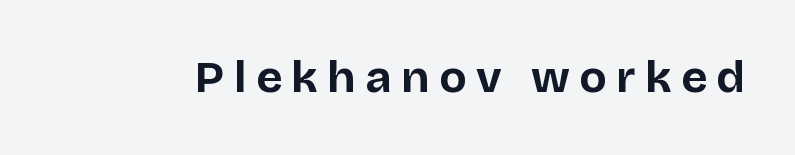
Q: Is the text bold? A: Yes.
Q: Is the text italic (slanted)? A: No, it is upright.
Q: Is the typeface a serif or a sans-serif typeface? A: Sans-serif.
Q: Is the text underlined? A: No.
Q: Is the spacing between letters normal or unusually wide? A: Unusually wide.
Q: Width (condensed, normal, or wide)? A: Normal.
Q: Stroke contrast? A: Low.
Q: x-height? A: Large.
Q: Monospaced? A: No.
